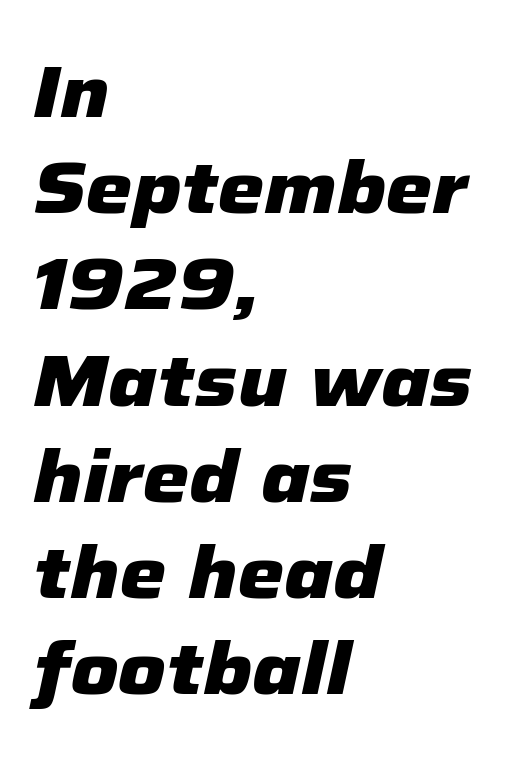
The space directly below the letters is spotless. Heavy-handed strokes throughout: this text is bold. This rendering uses left alignment, leaving the right contour irregular. Here the designer chose a conventional face with non-uniform glyph widths.
